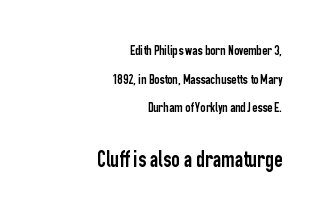
{"italic": "no", "underline": "no", "align": "right", "line_spacing": "loose", "line_spacing_ratio": 2.05, "letter_spacing": "normal", "letter_spacing_em": 0.0, "larger_block": "second", "size_ratio": 1.64, "glyph_px": 23}
